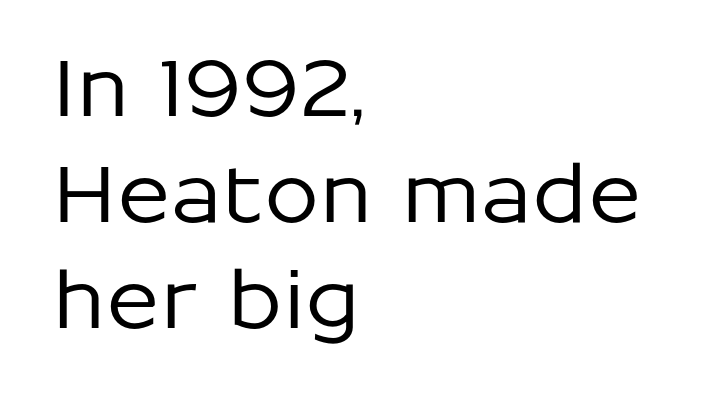
{"serif": "no", "italic": "no", "width": "normal", "stroke_contrast": "low", "x_height": "medium", "monospaced": "no", "underline": "no", "align": "left", "line_spacing": "normal", "line_spacing_ratio": 1.34, "letter_spacing": "normal", "letter_spacing_em": 0.0, "glyph_px": 79}
